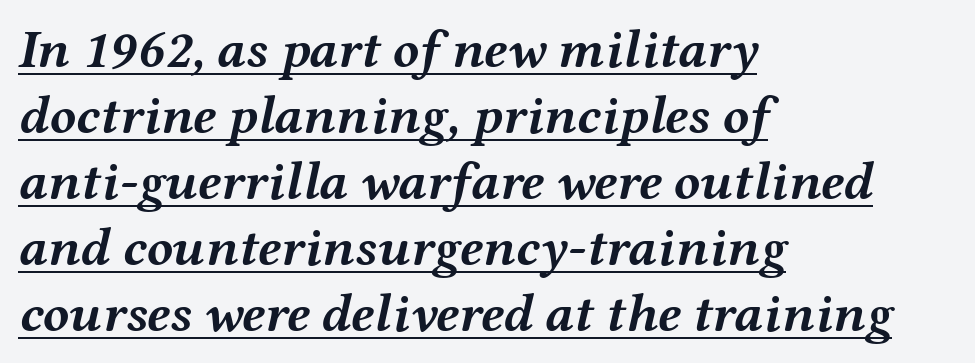
{"italic": "yes", "lean": "right", "slant_degrees": 12, "bold": "yes", "weight": "semibold", "width": "wide", "stroke_contrast": "medium", "x_height": "medium", "monospaced": "no", "underline": "yes", "align": "left", "line_spacing_ratio": 1.22, "letter_spacing": "normal", "letter_spacing_em": 0.0, "glyph_px": 54}
